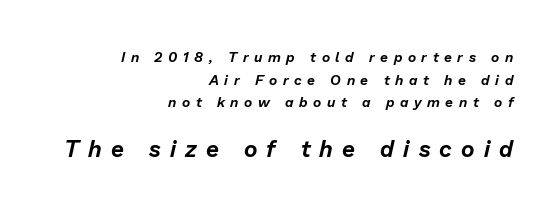
Right-aligned paragraph, ragged on the left. A bare baseline throughout the passage. Notice how descenders clear the ascenders below comfortably — that's standard leading. Reading top to bottom, the characters get bigger at the block break.
